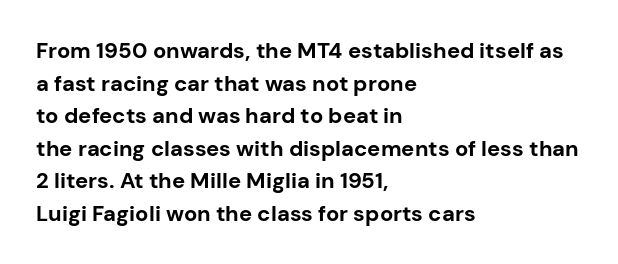
Q: Is the text bold? A: Yes.
Q: Is the text italic (slanted)? A: No, it is upright.
Q: Is the text underlined? A: No.
Q: How is the paragraph aligned? A: Left-aligned.
Q: Is the spacing between letters normal or unusually wide? A: Normal.
Q: Is the spacing between lines tight, normal or loose? A: Normal.
